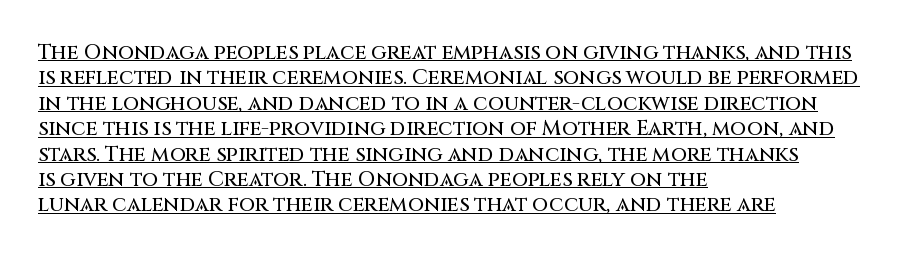
{"italic": "no", "underline": "yes", "align": "left", "line_spacing_ratio": 1.21, "letter_spacing": "normal", "letter_spacing_em": 0.0, "glyph_px": 21}
